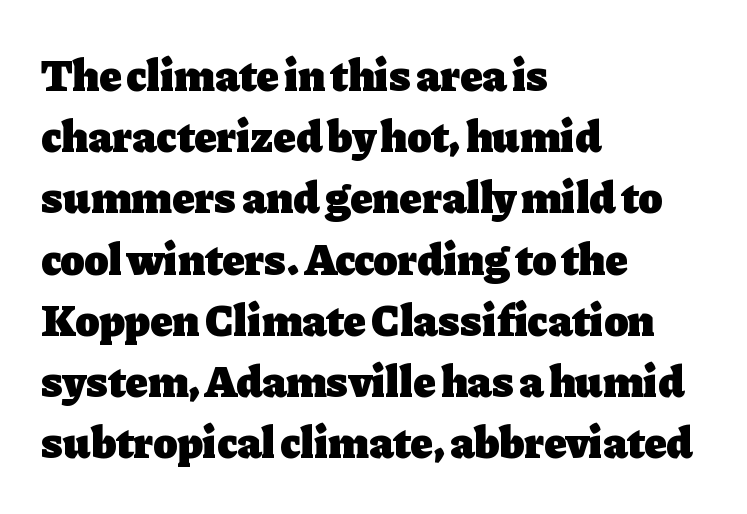
{"serif": "yes", "italic": "no", "bold": "yes", "weight": "heavy", "width": "normal", "stroke_contrast": "low", "x_height": "medium", "monospaced": "no", "underline": "no", "align": "left", "line_spacing": "normal", "line_spacing_ratio": 1.36, "letter_spacing": "normal", "letter_spacing_em": 0.0, "glyph_px": 45}
